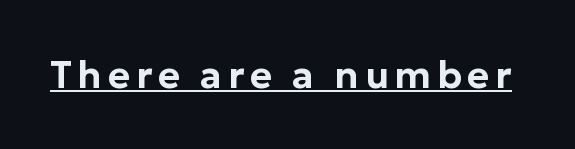
{"serif": "no", "italic": "no", "width": "normal", "stroke_contrast": "low", "x_height": "medium", "monospaced": "no", "underline": "yes", "glyph_px": 38}
